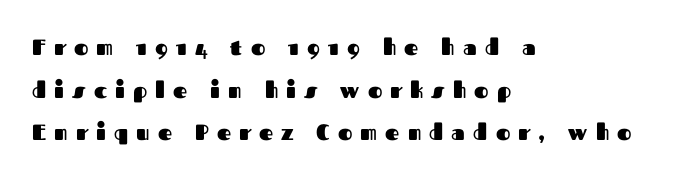
Q: Is the text bold? A: Yes.
Q: Is the text italic (slanted)? A: No, it is upright.
Q: Is the text underlined? A: No.
Q: How is the paragraph aligned? A: Left-aligned.
Q: Is the spacing between letters normal or unusually wide? A: Unusually wide.
Q: Is the spacing between lines tight, normal or loose? A: Loose.
